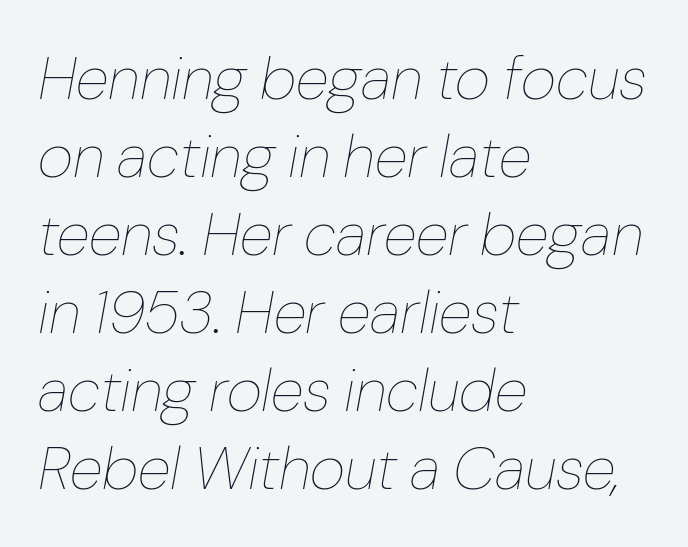
Q: Is the text bold? A: No.
Q: Is the text italic (slanted)? A: Yes, it leans right by about 10 degrees.
Q: Is the text underlined? A: No.
Q: How is the paragraph aligned? A: Left-aligned.
Q: Is the spacing between letters normal or unusually wide? A: Normal.
Q: Is the spacing between lines tight, normal or loose? A: Normal.
Q: Width (condensed, normal, or wide)? A: Normal.
Q: Stroke contrast? A: Low.
Q: x-height? A: Medium.
Q: Monospaced? A: No.
